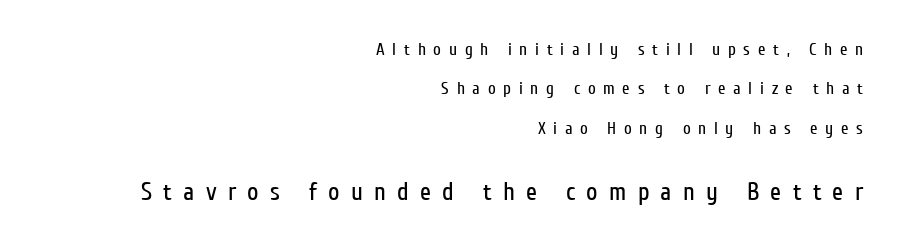
Q: Is the text bold? A: No.
Q: Is the text italic (slanted)? A: No, it is upright.
Q: Is the text underlined? A: No.
Q: How is the paragraph aligned? A: Right-aligned.
Q: Is the spacing between letters normal or unusually wide? A: Unusually wide.
Q: Is the spacing between lines tight, normal or loose? A: Loose.
Q: Which block of text is set in a larger size, the first (top) or the second (bottom)? A: The second (bottom) one.
